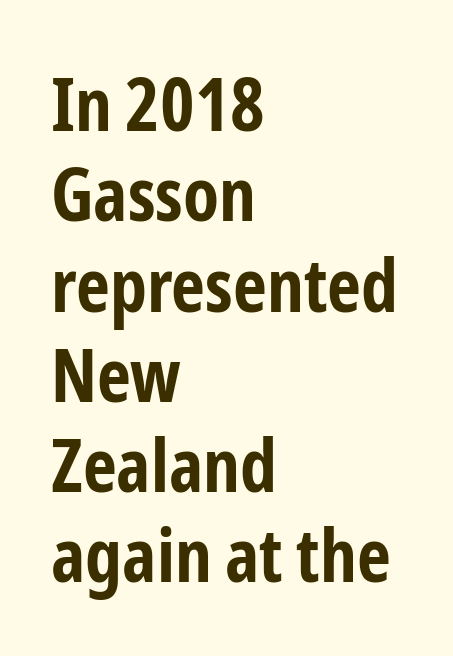
Thick stems and heavy bowls — unmistakably bold. Alignment: flush left. Words appear dense and cohesive because spacing is normal. This rendering features lettering with no underline.
